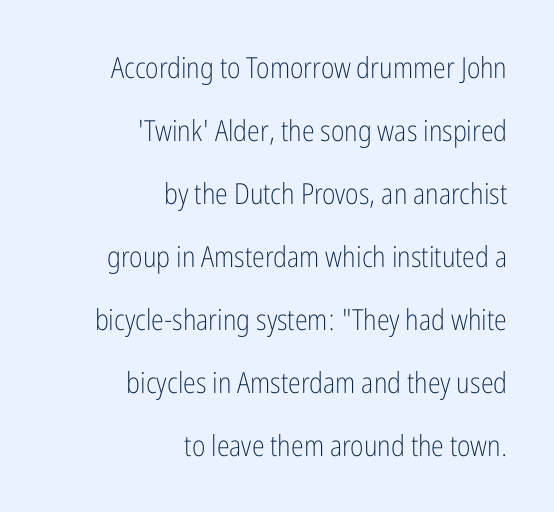
The image shows 29 px light, condensed sans-serif type, upright; set right-aligned, loose line spacing (2.17x), normal letter spacing, not underlined; low stroke contrast and a medium x-height.
